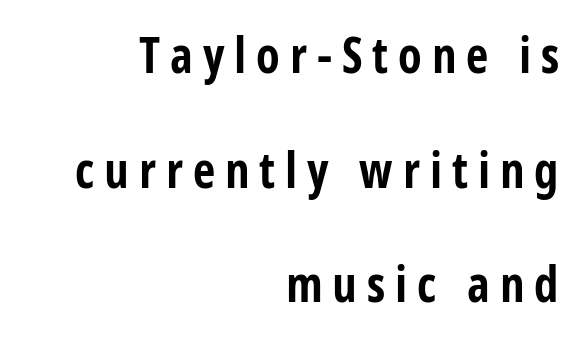
The image shows 49 px bold, condensed sans-serif type, upright; set right-aligned, loose line spacing (2.34x), unusually wide letter spacing (+0.2 em), not underlined; low stroke contrast and a large x-height.
